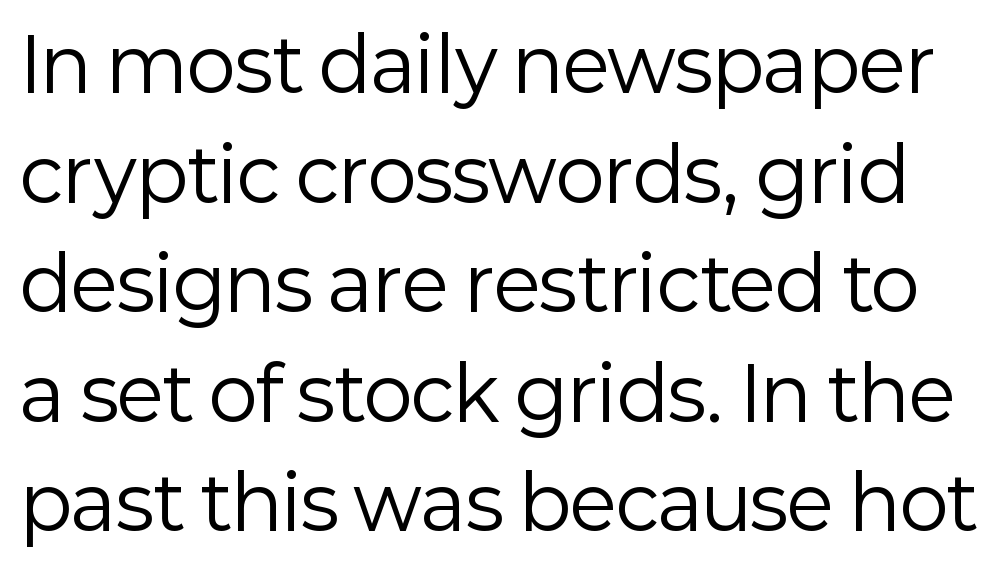
{"serif": "no", "italic": "no", "bold": "no", "weight": "regular", "width": "normal", "stroke_contrast": "low", "x_height": "medium", "monospaced": "no", "underline": "no", "line_spacing": "normal", "line_spacing_ratio": 1.48, "letter_spacing": "normal", "letter_spacing_em": 0.0, "glyph_px": 74}
